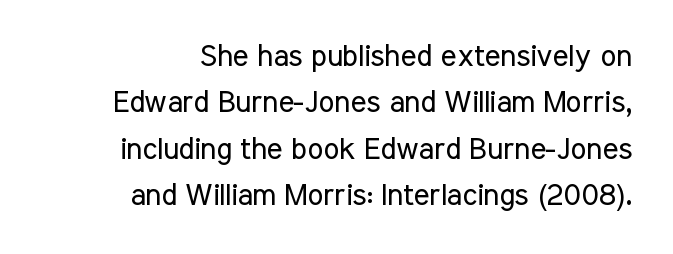
Regular leading. How are the letters spaced? Ordinarily, with no added tracking. Decoration check: the copy has no underline. This is roman type, the default non-slanted kind.
